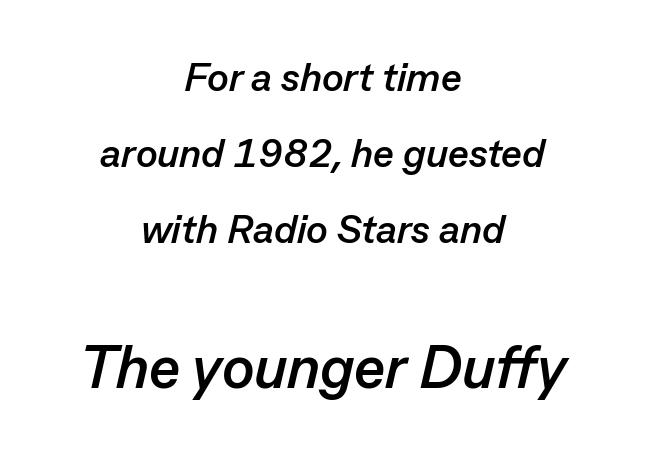
Q: Is the text bold? A: Yes.
Q: Is the text italic (slanted)? A: Yes, it leans right by about 13 degrees.
Q: Is the text underlined? A: No.
Q: How is the paragraph aligned? A: Centered.
Q: Is the spacing between letters normal or unusually wide? A: Normal.
Q: Is the spacing between lines tight, normal or loose? A: Loose.
Q: Which block of text is set in a larger size, the first (top) or the second (bottom)? A: The second (bottom) one.
Q: Width (condensed, normal, or wide)? A: Normal.
Q: Stroke contrast? A: Low.
Q: x-height? A: Medium.
Q: Monospaced? A: No.
